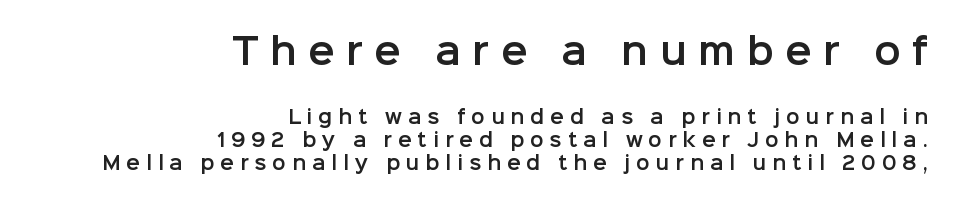
The image shows 35 px sans-serif type, upright; set right-aligned, normal line spacing (1.28x), unusually wide letter spacing (+0.33 em), not underlined; the first (top) block is 1.94x larger; low stroke contrast and a medium x-height.
